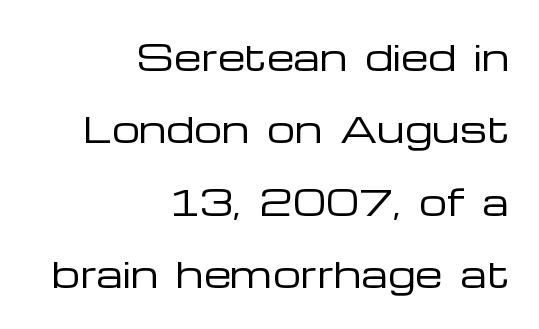
Q: Is the text bold? A: No.
Q: Is the text italic (slanted)? A: No, it is upright.
Q: Is the typeface a serif or a sans-serif typeface? A: Sans-serif.
Q: Is the text underlined? A: No.
Q: How is the paragraph aligned? A: Right-aligned.
Q: Is the spacing between letters normal or unusually wide? A: Normal.
Q: Is the spacing between lines tight, normal or loose? A: Loose.
Q: Width (condensed, normal, or wide)? A: Wide.
Q: Stroke contrast? A: Low.
Q: x-height? A: Medium.
Q: Monospaced? A: No.
